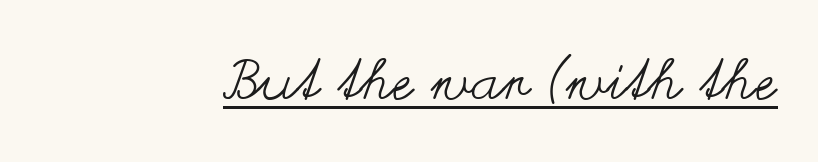
Counters stay open thanks to moderate or lighter strokes. Inter-character spacing is left at the font's built-in metrics. Quick note: underline on. The passage shown is typed in a proportional face where columns would drift.
